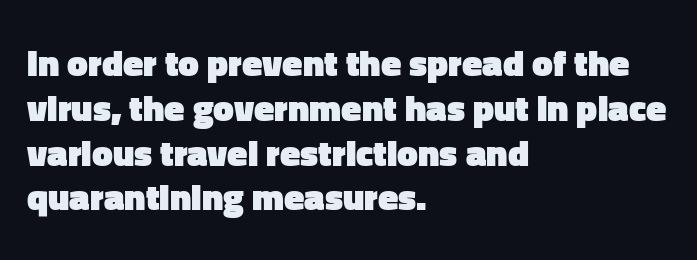
The image shows 37 px heavy sans-serif type, upright; set left-aligned, line spacing 1.21x, normal letter spacing, not underlined; low stroke contrast and a medium x-height.
